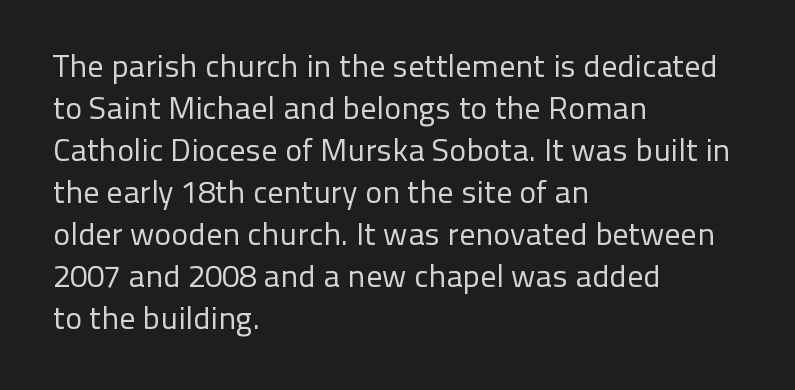
{"serif": "no", "italic": "no", "bold": "no", "weight": "regular", "width": "normal", "stroke_contrast": "low", "x_height": "medium", "monospaced": "no", "underline": "no", "align": "left", "line_spacing": "normal", "line_spacing_ratio": 1.31, "letter_spacing": "normal", "letter_spacing_em": 0.0, "glyph_px": 32}
